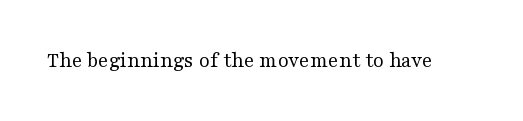
Q: Is the text bold? A: No.
Q: Is the text italic (slanted)? A: No, it is upright.
Q: Is the text underlined? A: No.
Q: Is the spacing between letters normal or unusually wide? A: Normal.
